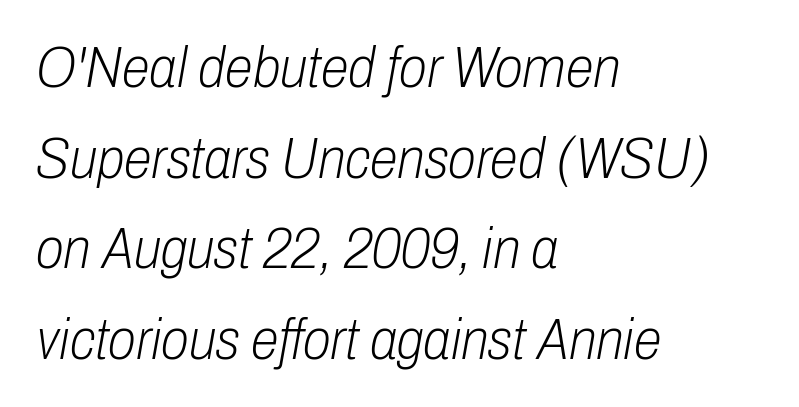
The baseline area is clear. Every row of glyphs begins at an identical x-position on the left. Is this a heavy cut? Hardly; it is regular or lighter. The line texture is even and compact thanks to regular tracking.
